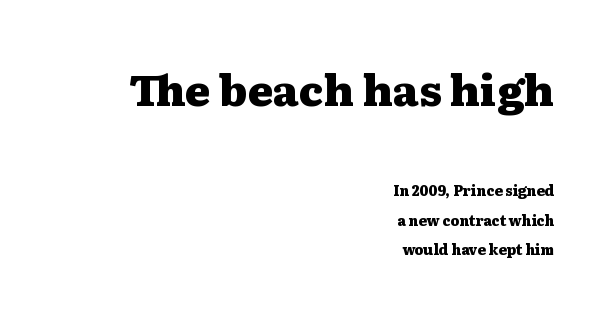
Is the block centered? No — it sits flush against the right margin. The vertical gap from one line to the next is large. Short note: letters normally spaced. The letters in the upper block stand taller than those in the block below. Note: serifs present on the glyphs. The letters advance in unequal steps, a hallmark of proportional type.
